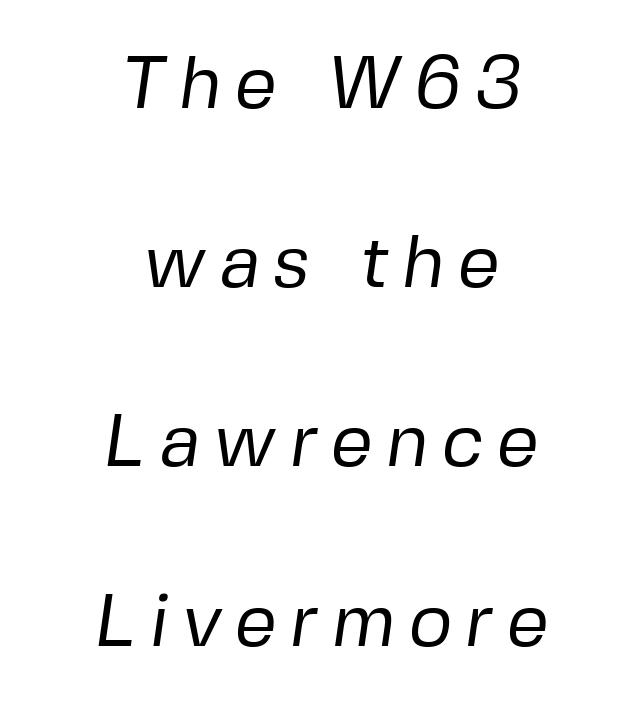
The image shows 75 px regular-weight sans-serif type; set centered, loose line spacing (2.39x), not underlined; low stroke contrast and a medium x-height.
